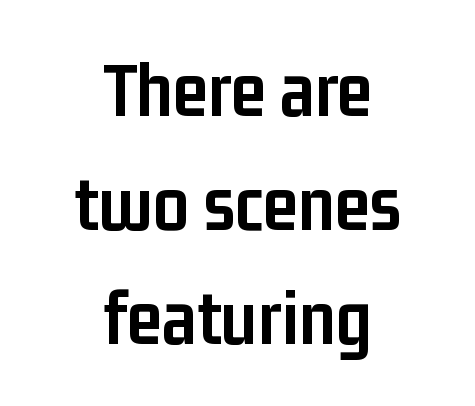
Q: Is the text bold? A: Yes.
Q: Is the text italic (slanted)? A: No, it is upright.
Q: Is the typeface a serif or a sans-serif typeface? A: Sans-serif.
Q: Is the text underlined? A: No.
Q: How is the paragraph aligned? A: Centered.
Q: Is the spacing between letters normal or unusually wide? A: Normal.
Q: Is the spacing between lines tight, normal or loose? A: Normal.
Q: Width (condensed, normal, or wide)? A: Condensed.
Q: Stroke contrast? A: Low.
Q: x-height? A: Medium.
Q: Monospaced? A: No.
